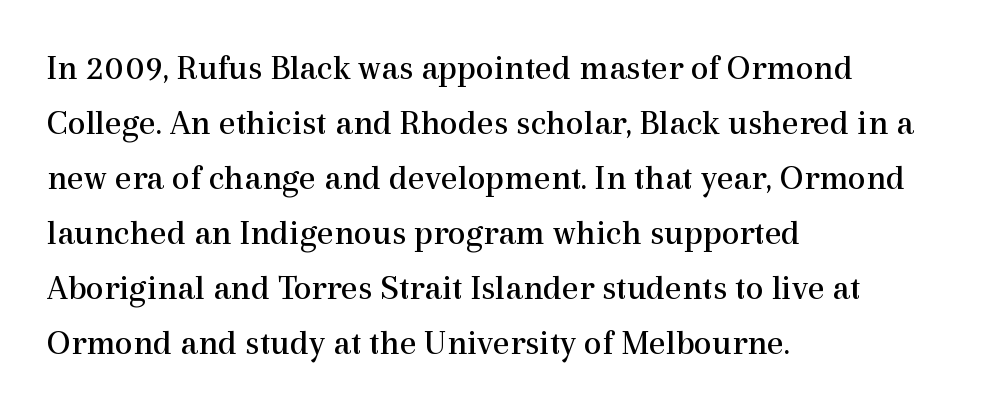
The image shows 36 px regular-weight serif type, upright; set left-aligned, normal line spacing (1.53x), normal letter spacing, not underlined; a medium x-height.
